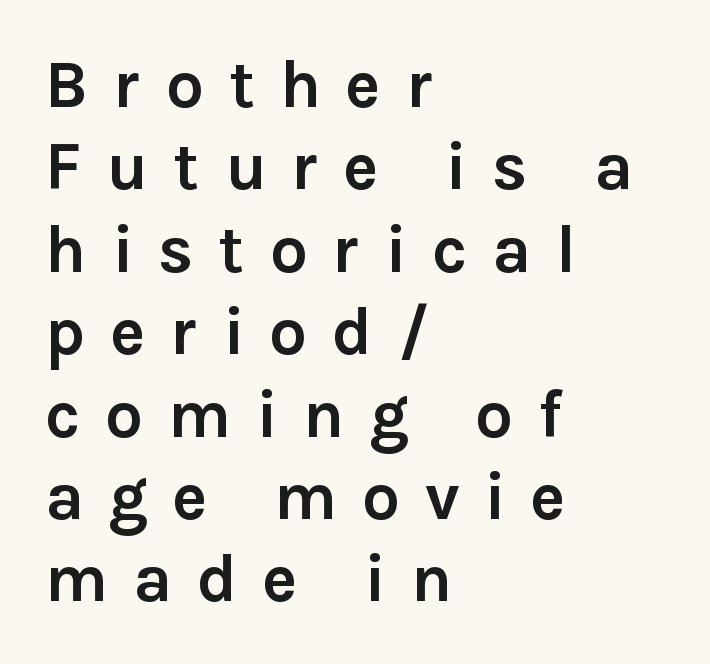
{"serif": "no", "italic": "no", "bold": "yes", "weight": "semibold", "width": "normal", "x_height": "medium", "monospaced": "no", "underline": "no", "align": "left", "line_spacing_ratio": 1.23, "letter_spacing": "wide", "letter_spacing_em": 0.37, "glyph_px": 67}
